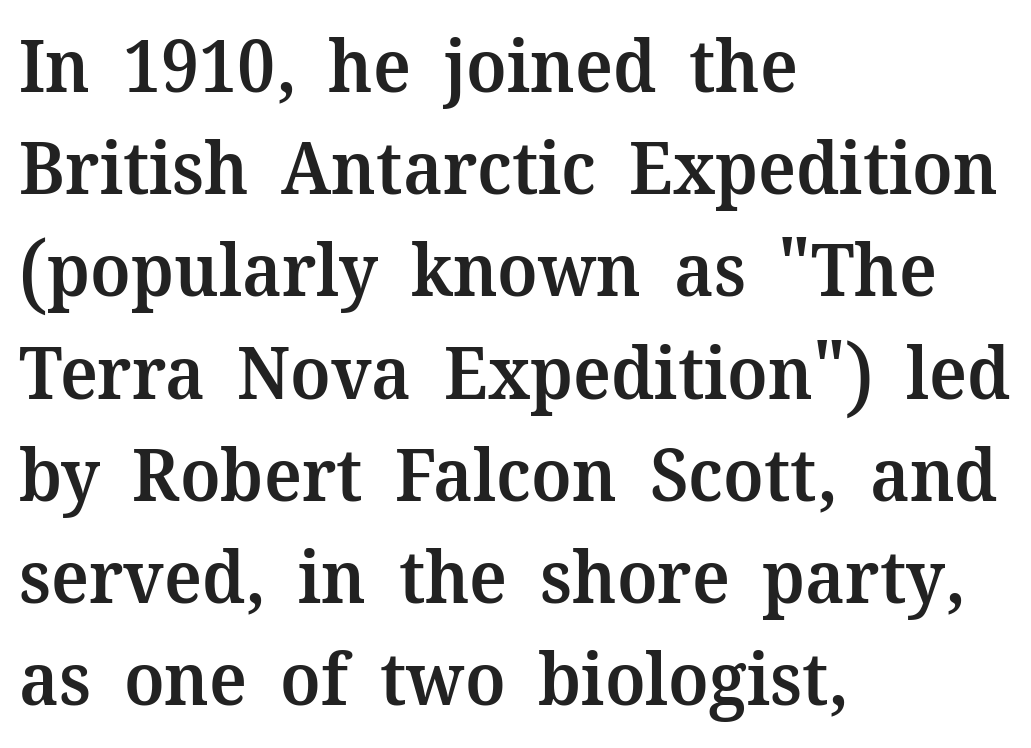
{"serif": "yes", "italic": "no", "bold": "semi", "weight": "semibold", "width": "normal", "stroke_contrast": "medium", "x_height": "medium", "monospaced": "no", "underline": "no", "align": "left", "line_spacing": "normal", "line_spacing_ratio": 1.4, "letter_spacing": "normal", "letter_spacing_em": 0.0, "glyph_px": 73}
